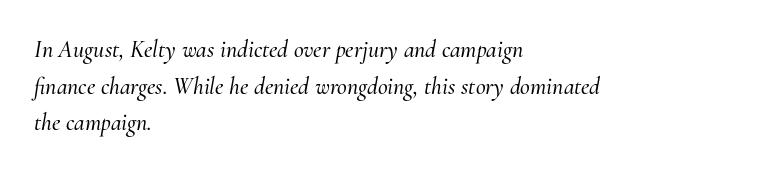
The image shows 24 px text type, italic (leaning right); set left-aligned, normal line spacing (1.53x), normal letter spacing, not underlined.
